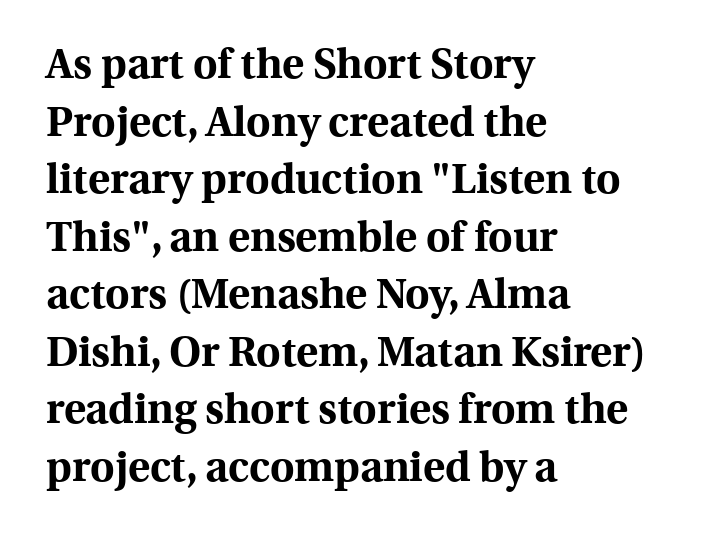
{"serif": "yes", "italic": "no", "bold": "yes", "weight": "bold", "width": "normal", "x_height": "medium", "monospaced": "no", "underline": "no", "align": "left", "line_spacing": "normal", "line_spacing_ratio": 1.37, "letter_spacing": "normal", "letter_spacing_em": 0.0, "glyph_px": 42}
